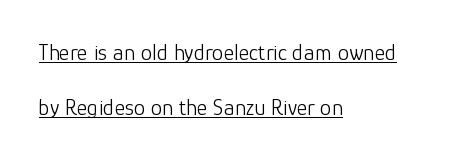
Q: Is the text bold? A: No.
Q: Is the text italic (slanted)? A: No, it is upright.
Q: Is the text underlined? A: Yes.
Q: How is the paragraph aligned? A: Left-aligned.
Q: Is the spacing between letters normal or unusually wide? A: Normal.
Q: Is the spacing between lines tight, normal or loose? A: Loose.
